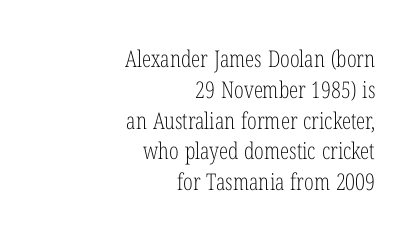
{"italic": "no", "bold": "no", "underline": "no", "align": "right", "line_spacing": "normal", "line_spacing_ratio": 1.34, "letter_spacing": "normal", "letter_spacing_em": 0.0, "glyph_px": 23}
